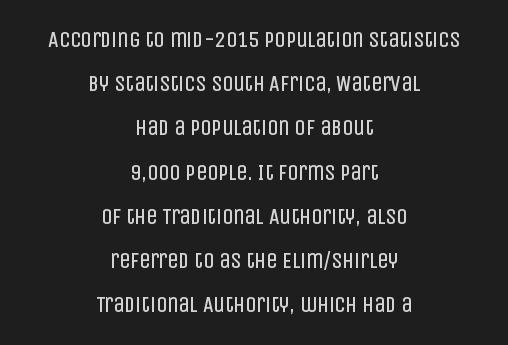
Does the lettering tilt? It doesn't — this is upright. The baseline area is clear. The cut favours lightness, reaching ordinary text weight at its darkest. Regarding leading, the lines here are spaced well apart. The setting favours the middle, as headings and verse often do. What stands out about the letter spacing? Nothing — it is the standard amount.
